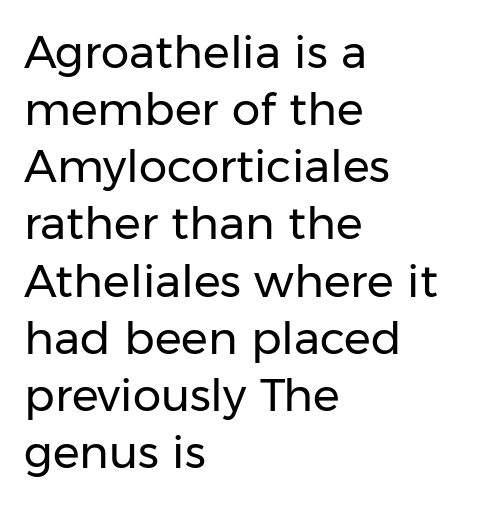
Q: Is the text bold? A: No.
Q: Is the text italic (slanted)? A: No, it is upright.
Q: Is the typeface a serif or a sans-serif typeface? A: Sans-serif.
Q: Is the text underlined? A: No.
Q: How is the paragraph aligned? A: Left-aligned.
Q: Is the spacing between letters normal or unusually wide? A: Normal.
Q: Is the spacing between lines tight, normal or loose? A: Normal.
Q: Width (condensed, normal, or wide)? A: Normal.
Q: Stroke contrast? A: Low.
Q: x-height? A: Medium.
Q: Monospaced? A: No.
